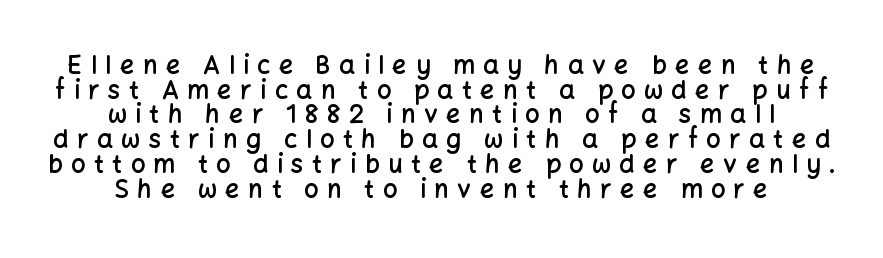
The image shows 25 px text type, upright; set centered, tight line spacing (0.99x), unusually wide letter spacing (+0.34 em), not underlined.
